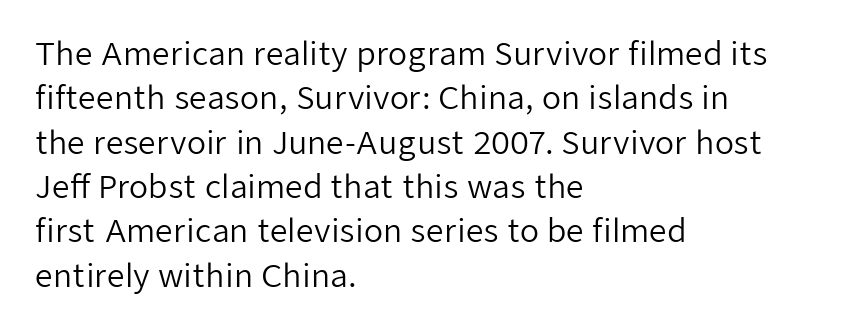
{"serif": "no", "italic": "no", "bold": "no", "weight": "regular", "width": "normal", "stroke_contrast": "low", "x_height": "medium", "monospaced": "no", "underline": "no", "align": "left", "line_spacing": "normal", "line_spacing_ratio": 1.43, "letter_spacing": "normal", "letter_spacing_em": 0.0, "glyph_px": 31}
